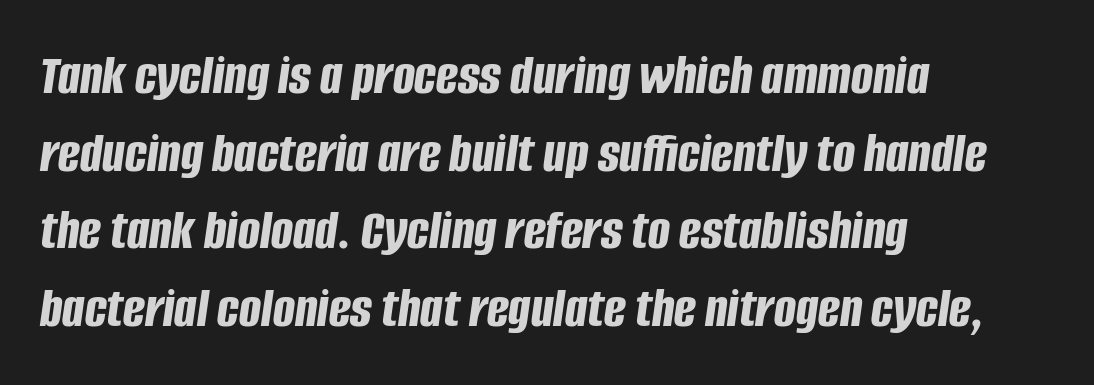
Q: Is the text bold? A: Yes.
Q: Is the text italic (slanted)? A: Yes, it leans right by about 8 degrees.
Q: Is the text underlined? A: No.
Q: How is the paragraph aligned? A: Left-aligned.
Q: Is the spacing between letters normal or unusually wide? A: Normal.
Q: Is the spacing between lines tight, normal or loose? A: Normal.
Q: Width (condensed, normal, or wide)? A: Condensed.
Q: Stroke contrast? A: Low.
Q: x-height? A: Large.
Q: Monospaced? A: No.
